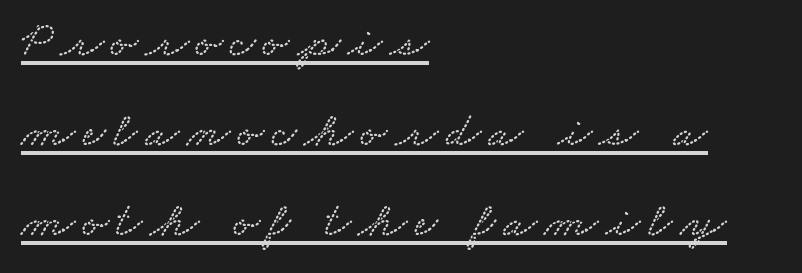
The image shows 50 px wide type; set left-aligned, line spacing 1.8x, underlined; low stroke contrast and a small x-height.
